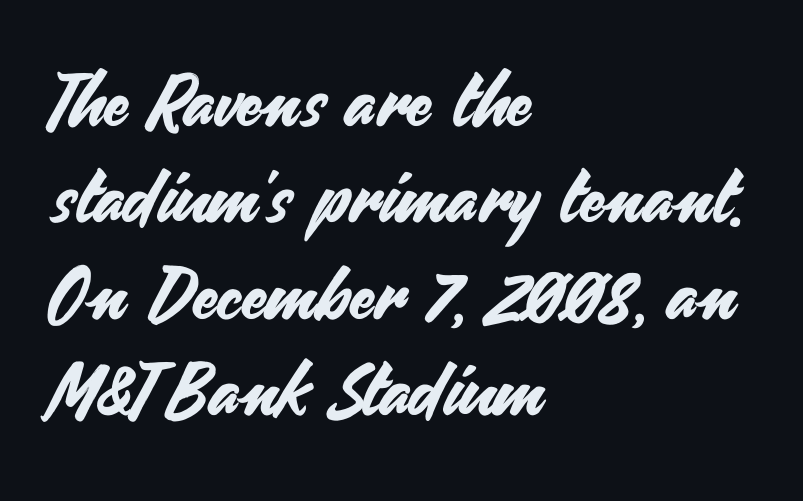
Q: Is the text italic (slanted)? A: Yes.
Q: Is the typeface a serif or a sans-serif typeface? A: Sans-serif.
Q: Is the text underlined? A: No.
Q: How is the paragraph aligned? A: Left-aligned.
Q: Is the spacing between letters normal or unusually wide? A: Normal.
Q: Is the spacing between lines tight, normal or loose? A: Normal.
Q: Width (condensed, normal, or wide)? A: Normal.
Q: Stroke contrast? A: Medium.
Q: x-height? A: Small.
Q: Monospaced? A: No.
